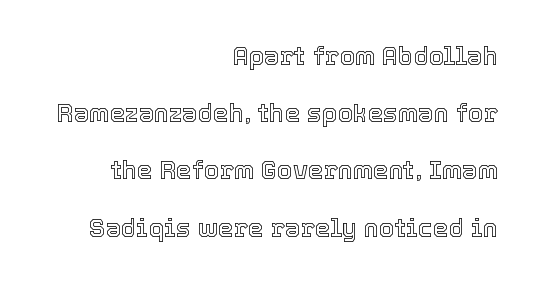
{"italic": "no", "underline": "no", "align": "right", "line_spacing": "loose", "line_spacing_ratio": 2.29, "letter_spacing": "normal", "letter_spacing_em": 0.0, "glyph_px": 25}
